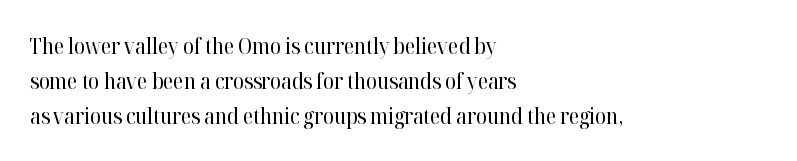
All the whitespace from short lines collects on the right. No extra tracking has been applied to these lines. Characters remain perfectly vertical along every line. The space beneath each line is pristine and unruled. Vertical stems look standard width or narrower in stroke.
